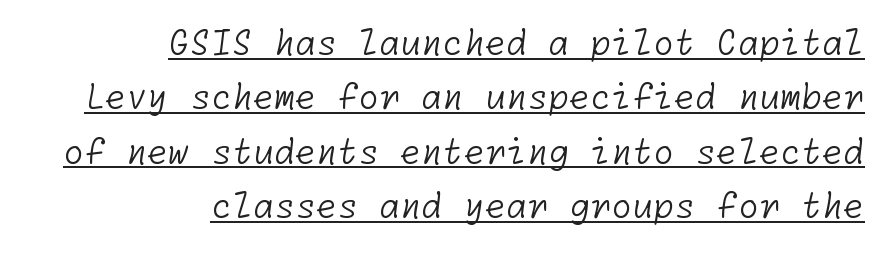
Q: Is the text bold? A: No.
Q: Is the typeface a serif or a sans-serif typeface? A: Sans-serif.
Q: Is the text underlined? A: Yes.
Q: How is the paragraph aligned? A: Right-aligned.
Q: Is the spacing between letters normal or unusually wide? A: Normal.
Q: Is the spacing between lines tight, normal or loose? A: Normal.
Q: Width (condensed, normal, or wide)? A: Normal.
Q: Stroke contrast? A: Low.
Q: x-height? A: Medium.
